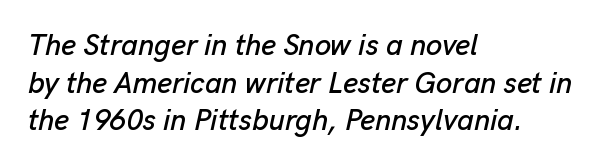
{"italic": "yes", "lean": "right", "slant_degrees": 13, "width": "normal", "stroke_contrast": "low", "x_height": "medium", "monospaced": "no", "underline": "no", "align": "left", "line_spacing": "normal", "line_spacing_ratio": 1.3, "letter_spacing": "normal", "letter_spacing_em": 0.0, "glyph_px": 29}
